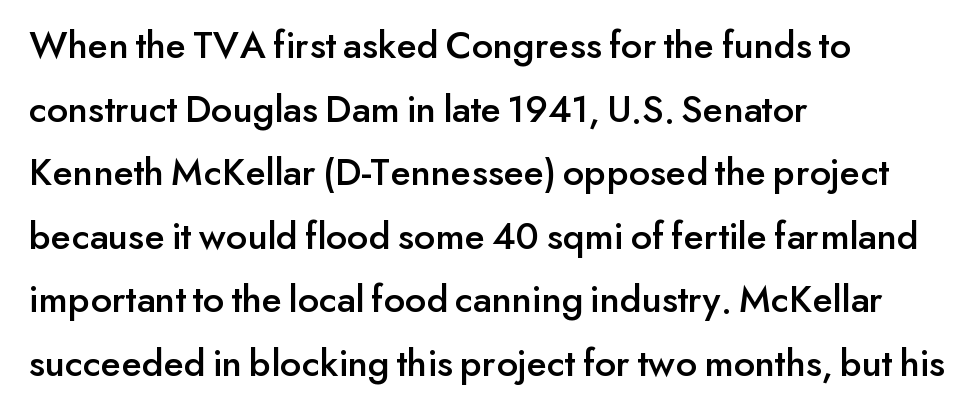
{"serif": "no", "italic": "no", "width": "normal", "stroke_contrast": "low", "x_height": "small", "monospaced": "no", "underline": "no", "align": "left", "line_spacing": "normal", "line_spacing_ratio": 1.59, "letter_spacing": "normal", "letter_spacing_em": 0.0, "glyph_px": 40}
